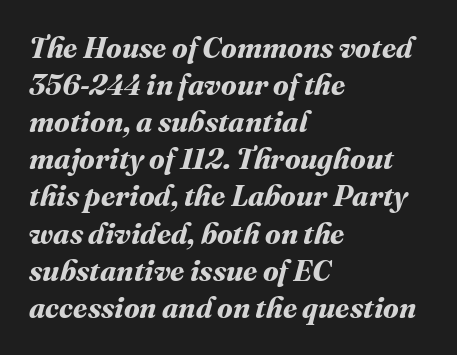
Q: Is the text bold? A: Yes.
Q: Is the text underlined? A: No.
Q: How is the paragraph aligned? A: Left-aligned.
Q: Is the spacing between letters normal or unusually wide? A: Normal.
Q: Is the spacing between lines tight, normal or loose? A: Normal.
Q: Width (condensed, normal, or wide)? A: Normal.
Q: Stroke contrast? A: Medium.
Q: x-height? A: Medium.
Q: Monospaced? A: No.
